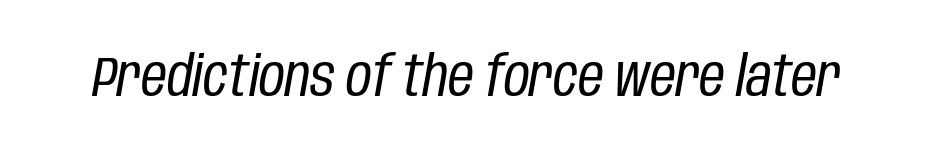
{"italic": "yes", "lean": "right", "slant_degrees": 10, "bold": "no", "weight": "regular", "width": "condensed", "stroke_contrast": "low", "x_height": "large", "monospaced": "no", "underline": "no", "letter_spacing": "normal", "letter_spacing_em": 0.0, "glyph_px": 56}
